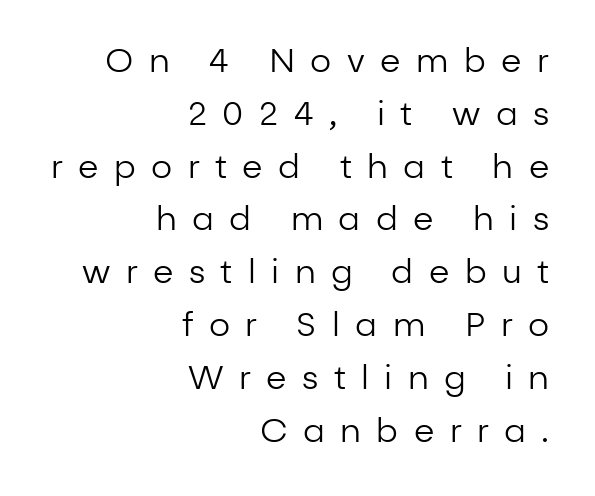
Q: Is the text bold? A: No.
Q: Is the text italic (slanted)? A: No, it is upright.
Q: Is the typeface a serif or a sans-serif typeface? A: Sans-serif.
Q: Is the text underlined? A: No.
Q: How is the paragraph aligned? A: Right-aligned.
Q: Is the spacing between letters normal or unusually wide? A: Unusually wide.
Q: Is the spacing between lines tight, normal or loose? A: Normal.
Q: Width (condensed, normal, or wide)? A: Normal.
Q: Stroke contrast? A: Low.
Q: x-height? A: Medium.
Q: Monospaced? A: No.
